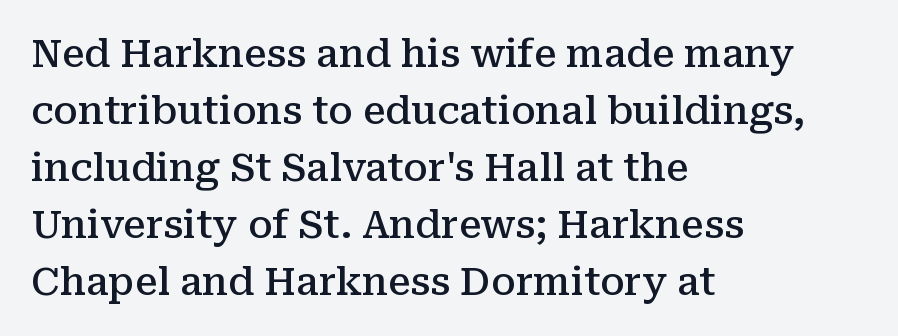
Q: Is the text bold? A: Semi-bold.
Q: Is the text italic (slanted)? A: No, it is upright.
Q: Is the typeface a serif or a sans-serif typeface? A: Serif.
Q: Is the text underlined? A: No.
Q: How is the paragraph aligned? A: Left-aligned.
Q: Is the spacing between letters normal or unusually wide? A: Normal.
Q: Is the spacing between lines tight, normal or loose? A: Normal.
Q: Width (condensed, normal, or wide)? A: Normal.
Q: Stroke contrast? A: Medium.
Q: x-height? A: Medium.
Q: Monospaced? A: No.
